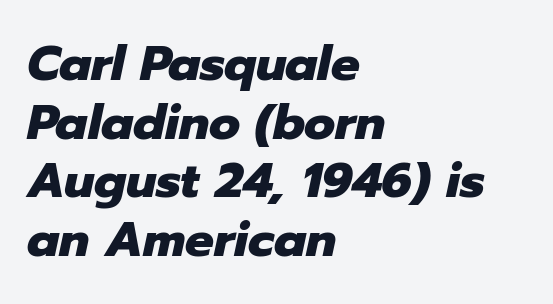
{"italic": "yes", "lean": "right", "slant_degrees": 12, "bold": "yes", "weight": "heavy", "width": "normal", "stroke_contrast": "low", "x_height": "medium", "monospaced": "no", "underline": "no", "align": "left", "line_spacing_ratio": 1.22, "letter_spacing": "normal", "letter_spacing_em": 0.0, "glyph_px": 48}
